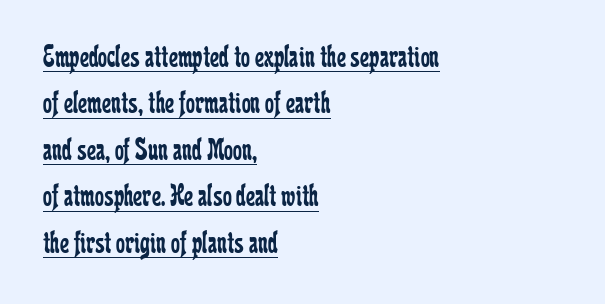
Yep, those are serifs on the letters. A typesetter would call this zero additional tracking. The rows are spaced the way most documents space them. The font's upright variant was chosen for this text. If you drew a ruler down the left edge, every line would touch it.
